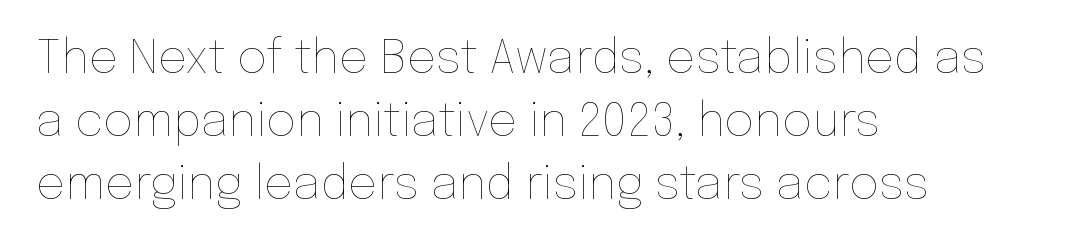
{"italic": "no", "bold": "no", "weight": "thin", "width": "normal", "stroke_contrast": "low", "x_height": "medium", "monospaced": "no", "underline": "no", "align": "left", "line_spacing": "normal", "line_spacing_ratio": 1.37, "letter_spacing": "normal", "letter_spacing_em": 0.0, "glyph_px": 46}
